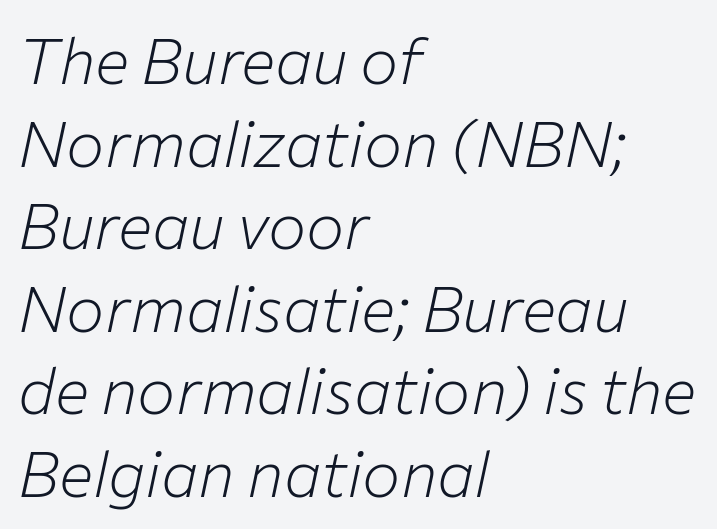
{"italic": "yes", "lean": "right", "slant_degrees": 12, "bold": "no", "weight": "light", "width": "normal", "stroke_contrast": "low", "x_height": "medium", "monospaced": "no", "underline": "no", "align": "left", "line_spacing": "normal", "line_spacing_ratio": 1.29, "letter_spacing": "normal", "letter_spacing_em": 0.0, "glyph_px": 64}
